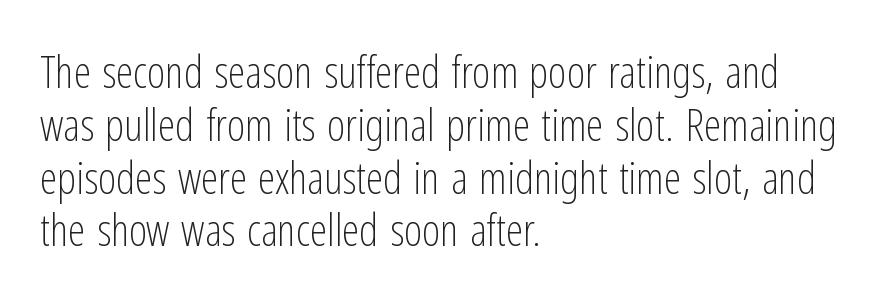
The image shows 44 px light, condensed sans-serif type, upright; set left-aligned, line spacing 1.2x, normal letter spacing, not underlined; low stroke contrast and a medium x-height.
